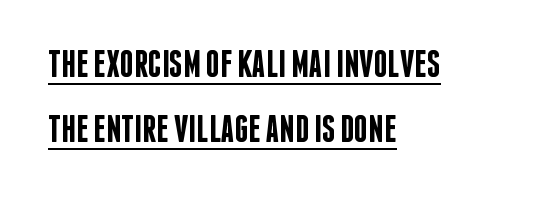
This rendering employs a face without finishing strokes, i.e., a sans-serif. This is roman type, the default non-slanted kind. The sample has been set in demibold, a notch under bold. Each line starts at the same left margin while the right side varies. Observe the ordinary spacing: letters are neighbours, not strangers.
